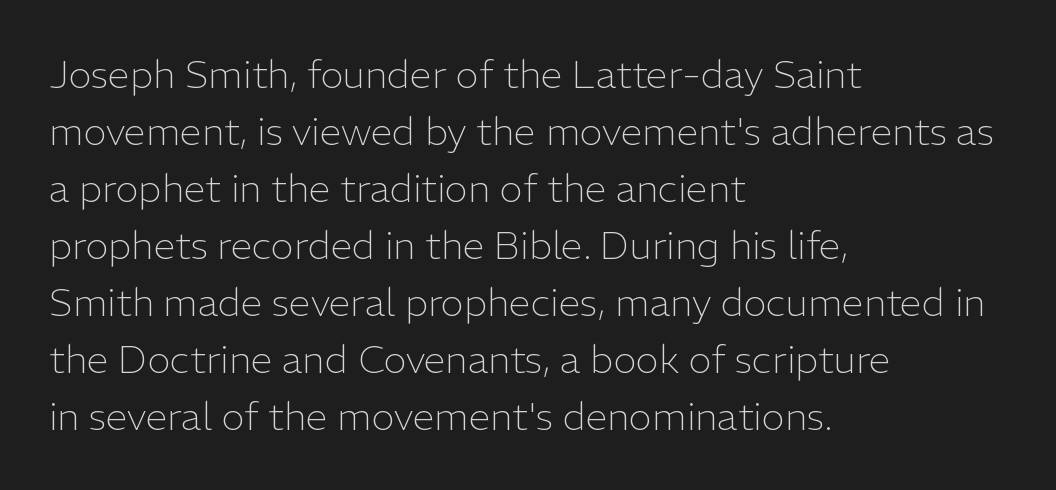
Leftover space on each line is placed entirely after the last word. It's the straight-up-and-down kind of type. How are the letters spaced? Ordinarily, with no added tracking. To sum up the face: it is a sans, with no serifs. Letters rest on an invisible, unmarked baseline.
